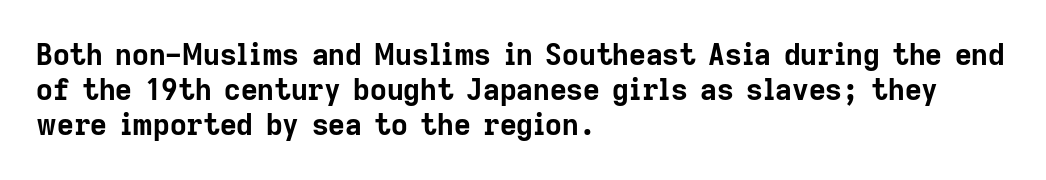
{"serif": "no", "italic": "no", "bold": "yes", "weight": "bold", "width": "normal", "stroke_contrast": "low", "x_height": "medium", "monospaced": "no", "underline": "no", "align": "left", "line_spacing_ratio": 1.21, "letter_spacing": "normal", "letter_spacing_em": 0.0, "glyph_px": 29}
